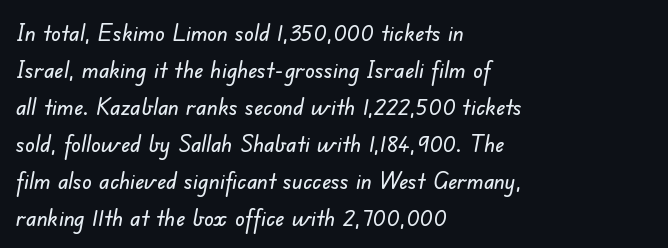
Q: Is the text underlined? A: No.
Q: How is the paragraph aligned? A: Left-aligned.
Q: Is the spacing between letters normal or unusually wide? A: Normal.
Q: Is the spacing between lines tight, normal or loose? A: Normal.
